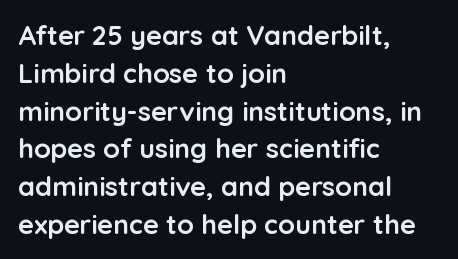
The image shows 27 px bold type, upright; set left-aligned, normal line spacing (1.4x), normal letter spacing, not underlined.
